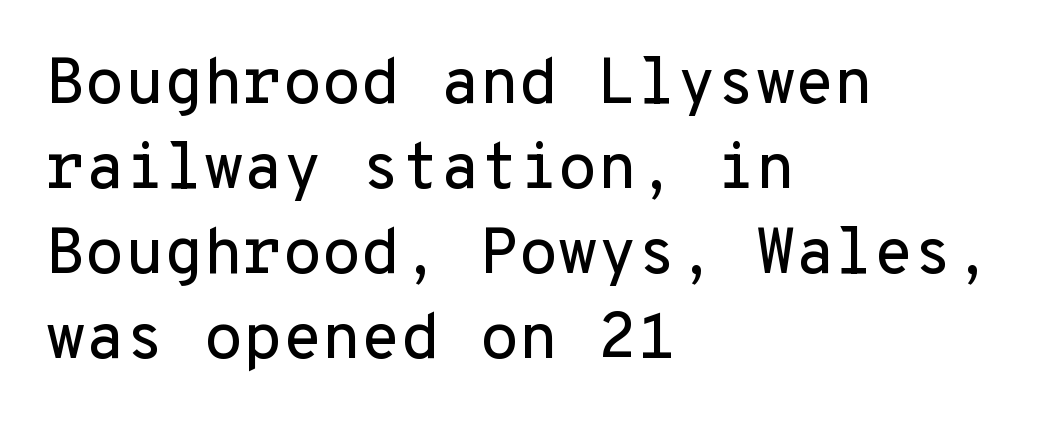
The image shows 64 px sans-serif type, upright, monospaced; set left-aligned, normal line spacing (1.33x), normal letter spacing, not underlined; low stroke contrast and a medium x-height.
